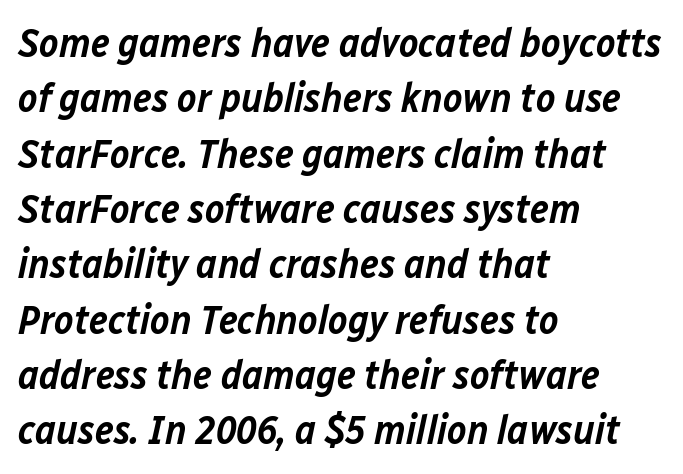
The compositor pushed each line to the left boundary. If you measured baseline to baseline, you'd find a middling distance. Is the type bold? Partly — it's a semibold, heavier than regular but not fully bold. Words appear dense and cohesive because spacing is normal. Think of a printed novel: that variable character pitch is what you see here.
